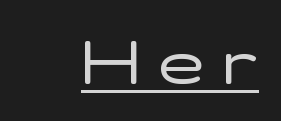
Q: Is the text bold? A: No.
Q: Is the text italic (slanted)? A: No, it is upright.
Q: Is the typeface a serif or a sans-serif typeface? A: Sans-serif.
Q: Is the text underlined? A: Yes.
Q: Is the spacing between letters normal or unusually wide? A: Unusually wide.
Q: Width (condensed, normal, or wide)? A: Wide.
Q: Stroke contrast? A: Low.
Q: x-height? A: Medium.
Q: Monospaced? A: No.
